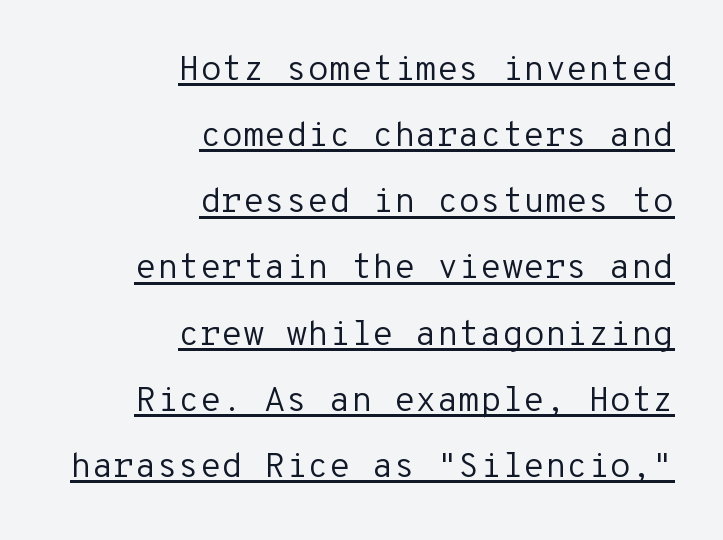
The image shows 35 px regular-weight sans-serif type, upright, monospaced; set right-aligned, line spacing 1.89x, normal letter spacing, underlined; low stroke contrast and a medium x-height.
